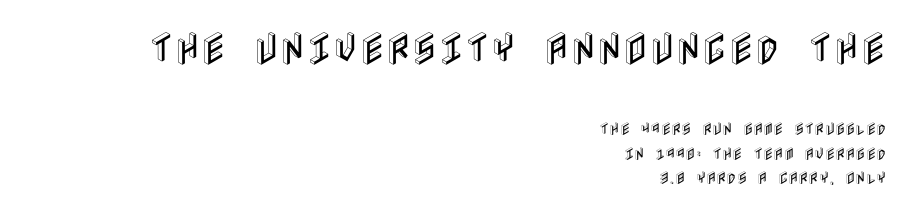
Block one is the big one; block two sits smaller underneath. These lines keep a tight, regular rhythm from letter to letter. Only glyphs here, with clear space below each row. In CSS terms this would be text-align: right.
